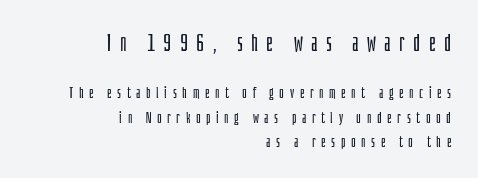
{"italic": "no", "bold": "no", "underline": "no", "align": "right", "line_spacing": "normal", "line_spacing_ratio": 1.51, "letter_spacing": "wide", "letter_spacing_em": 0.35, "larger_block": "first", "size_ratio": 1.5, "glyph_px": 24}
